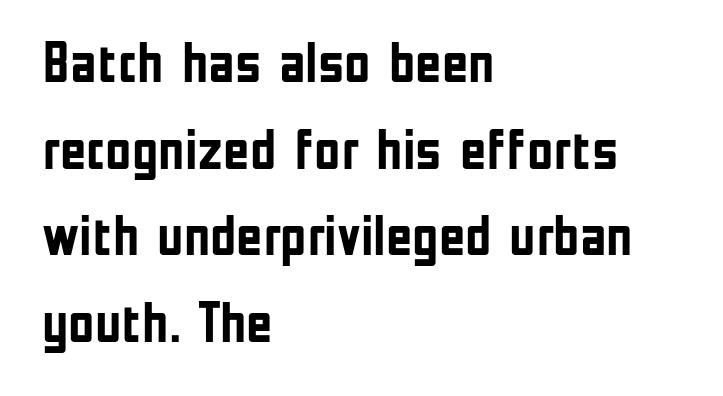
The horizontal fit of the characters is conventional and even. Check where the strokes stop: nothing finishes them off — pure sans. Evenly set lines give the paragraph a standard silhouette. The passage shown is not underscored anywhere. Typesetter's note: full bold, strokes at maximum text heaviness. If you drew a line through each stem, it would be perfectly vertical.
